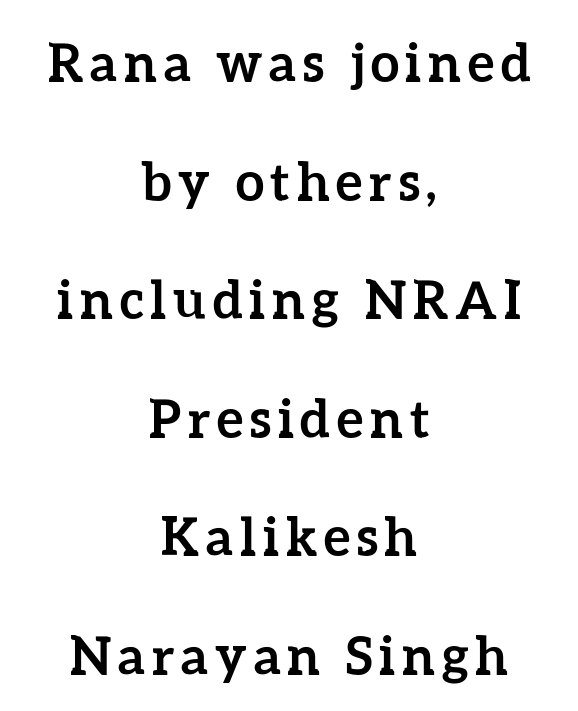
The letters advance in unequal steps, a hallmark of proportional type. Rendered with straight, roman letterforms. Words float on clear page, feet unadorned. The strokes are fattened all the way to bold. The rendering uses a large line-height, opening up the rows.
